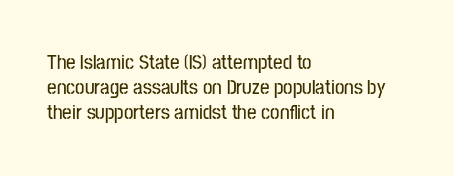
{"italic": "no", "underline": "no", "align": "left", "line_spacing_ratio": 1.18, "letter_spacing": "normal", "letter_spacing_em": 0.0, "glyph_px": 21}
